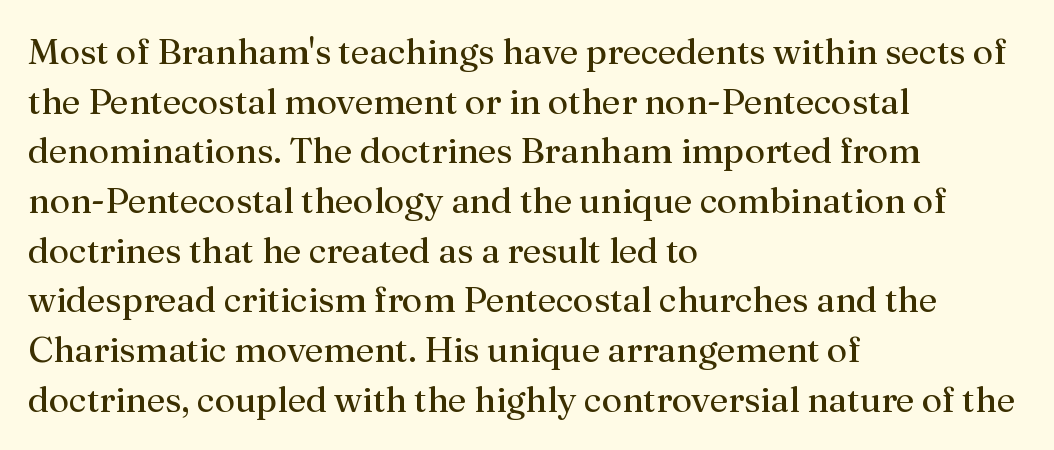
The image shows 36 px regular-weight serif type, upright; set left-aligned, normal line spacing (1.38x), normal letter spacing, not underlined; medium stroke contrast and a medium x-height.
